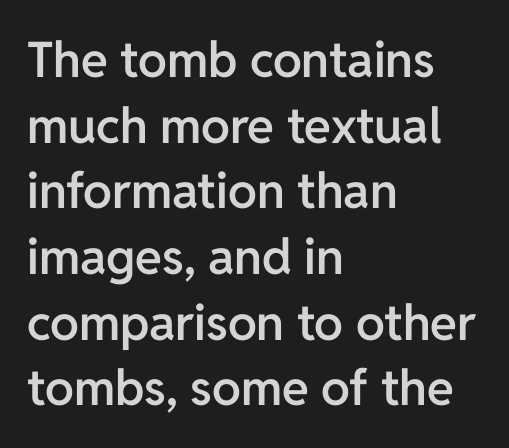
The image shows 49 px semibold sans-serif type, upright; set left-aligned, normal line spacing (1.34x), normal letter spacing, not underlined; low stroke contrast and a medium x-height.
